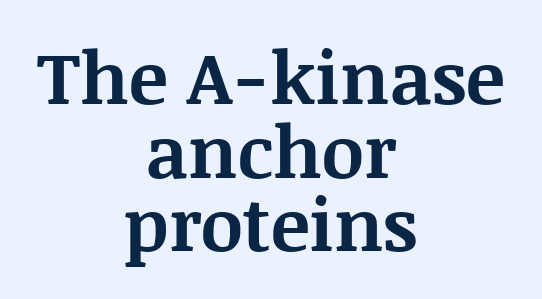
Q: Is the text bold? A: Yes.
Q: Is the text italic (slanted)? A: No, it is upright.
Q: Is the typeface a serif or a sans-serif typeface? A: Serif.
Q: Is the text underlined? A: No.
Q: How is the paragraph aligned? A: Centered.
Q: Is the spacing between letters normal or unusually wide? A: Normal.
Q: Is the spacing between lines tight, normal or loose? A: Tight.
Q: Width (condensed, normal, or wide)? A: Normal.
Q: Stroke contrast? A: Medium.
Q: x-height? A: Large.
Q: Monospaced? A: No.
